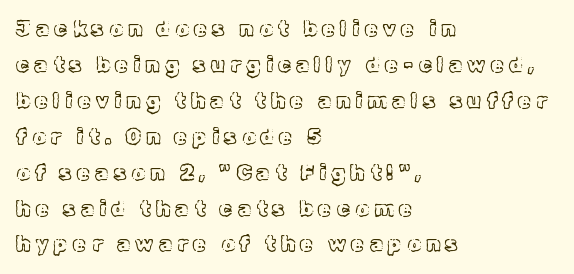
The image shows 21 px text type, upright; set left-aligned, line spacing 1.71x, unusually wide letter spacing (+0.25 em), not underlined.
